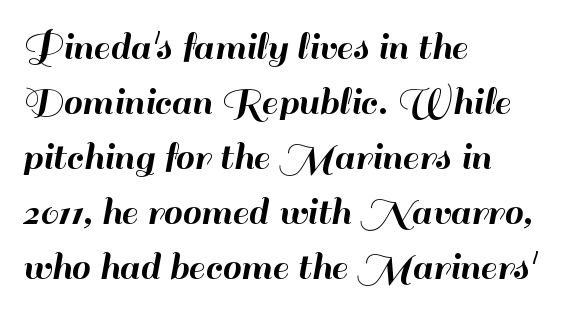
{"serif": "no", "width": "normal", "stroke_contrast": "high", "x_height": "small", "monospaced": "no", "underline": "no", "align": "left", "line_spacing": "normal", "line_spacing_ratio": 1.31, "letter_spacing": "normal", "letter_spacing_em": 0.0, "glyph_px": 42}
